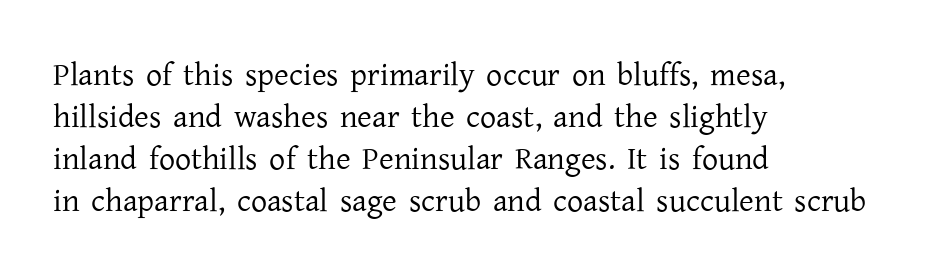
The image shows 32 px regular-weight serif type, upright; set left-aligned, normal line spacing (1.31x), normal letter spacing, not underlined; low stroke contrast and a medium x-height.
